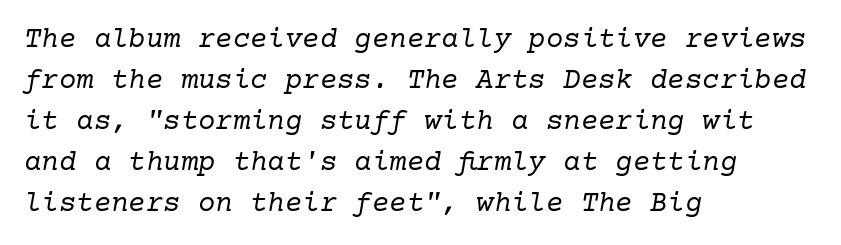
{"serif": "yes", "italic": "yes", "lean": "right", "slant_degrees": 10, "bold": "no", "weight": "regular", "width": "normal", "stroke_contrast": "low", "x_height": "medium", "underline": "no", "align": "left", "line_spacing": "normal", "line_spacing_ratio": 1.41, "letter_spacing": "normal", "letter_spacing_em": 0.0, "glyph_px": 29}
